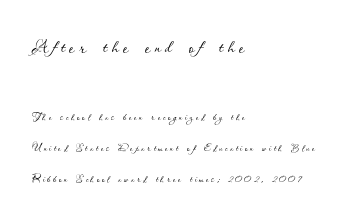
{"bold": "no", "underline": "no", "align": "left", "line_spacing": "loose", "line_spacing_ratio": 2.18, "larger_block": "first", "size_ratio": 1.86, "glyph_px": 26}
